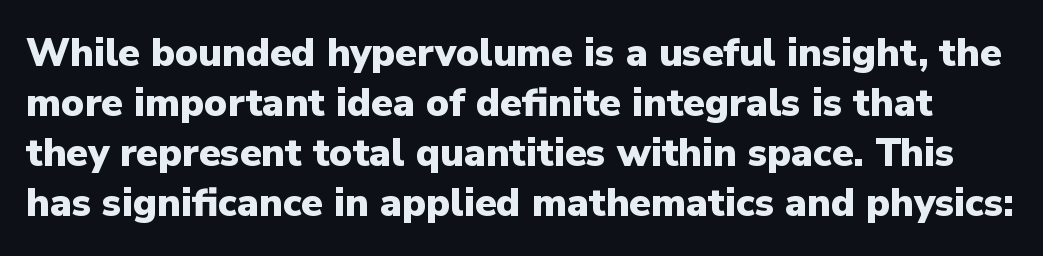
Q: Is the text bold? A: Yes.
Q: Is the text italic (slanted)? A: No, it is upright.
Q: Is the typeface a serif or a sans-serif typeface? A: Sans-serif.
Q: Is the text underlined? A: No.
Q: Is the spacing between letters normal or unusually wide? A: Normal.
Q: Is the spacing between lines tight, normal or loose? A: Normal.
Q: Width (condensed, normal, or wide)? A: Normal.
Q: Stroke contrast? A: Low.
Q: x-height? A: Medium.
Q: Monospaced? A: No.
